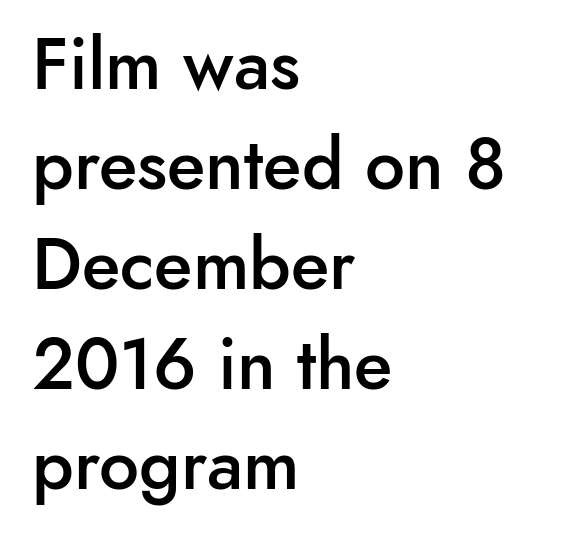
No word sits above an underline. This sample has the flowing, uneven cadence of proportional lettering. Style check: upright. The typesetting leans somewhat heavy: a semibold. Caption: standard tracking, unaltered. In terms of letterform style, serifs are entirely absent.
